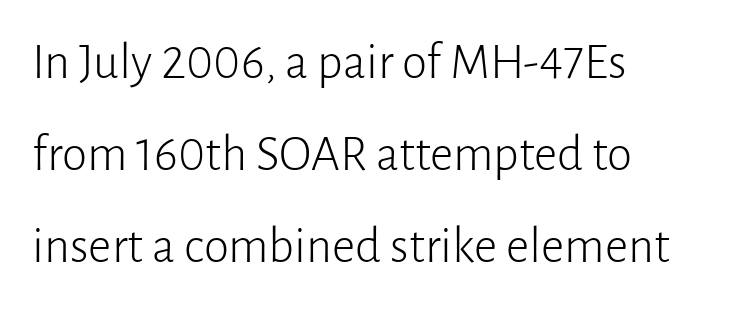
The image shows 51 px light sans-serif type, upright; set left-aligned, line spacing 1.8x, normal letter spacing, not underlined; low stroke contrast and a medium x-height.
